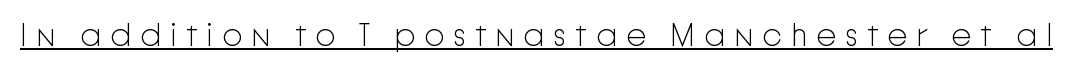
{"serif": "no", "italic": "no", "bold": "no", "weight": "light", "width": "normal", "stroke_contrast": "low", "x_height": "medium", "monospaced": "no", "underline": "yes", "letter_spacing": "wide", "letter_spacing_em": 0.27, "glyph_px": 32}
